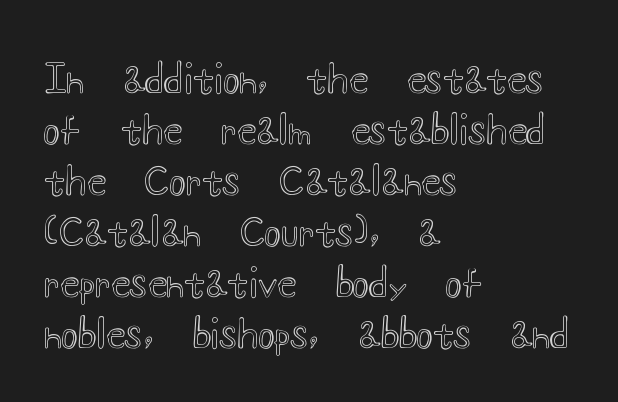
The image shows 39 px wide type, upright; set left-aligned, normal line spacing (1.31x), normal letter spacing, not underlined; a small x-height.
